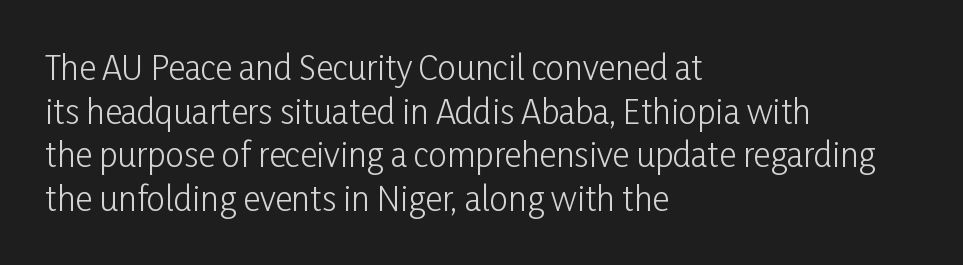
Do the characters align in a grid? No, the font is proportional. Summary of weight: not heavy and not bold. Style check: upright. In terms of letterspacing, this is plain default setting. No feet cap the strokes, marking this as sans-serif type. This sample keeps an unexceptional amount of space between lines.
